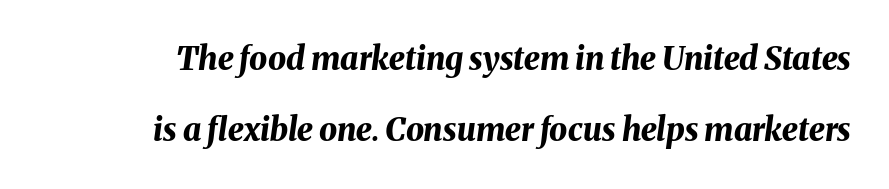
{"italic": "yes", "lean": "right", "slant_degrees": 8, "bold": "yes", "weight": "bold", "width": "normal", "stroke_contrast": "medium", "x_height": "medium", "monospaced": "no", "underline": "no", "line_spacing": "loose", "line_spacing_ratio": 2.22, "letter_spacing": "normal", "letter_spacing_em": 0.0, "glyph_px": 32}
